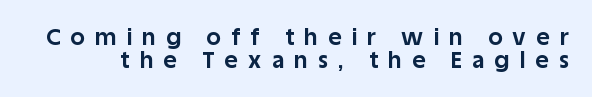
{"italic": "no", "bold": "yes", "underline": "no", "line_spacing": "tight", "line_spacing_ratio": 0.98, "letter_spacing": "wide", "letter_spacing_em": 0.45, "glyph_px": 23}
